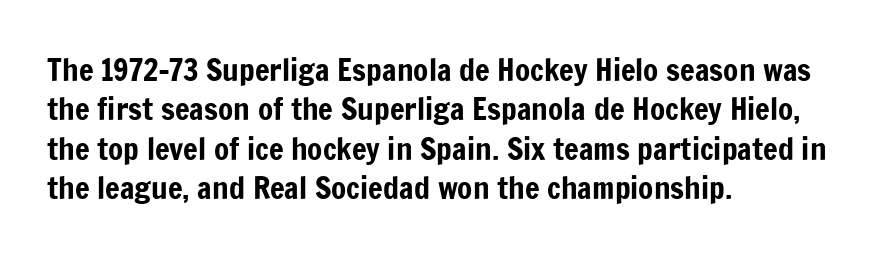
What kind of face is this? One without serifs — a sans. The line texture is even and compact thanks to regular tracking. Character widths vary here, with narrow letters taking less room than wide ones. Reading down the column, the eye jumps a familiar distance to each next line.
